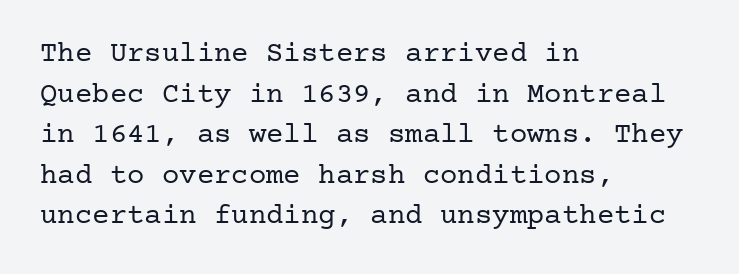
{"serif": "yes", "italic": "no", "bold": "no", "weight": "regular", "width": "normal", "stroke_contrast": "low", "x_height": "medium", "underline": "no", "align": "left", "line_spacing": "normal", "line_spacing_ratio": 1.4, "letter_spacing": "normal", "letter_spacing_em": 0.0, "glyph_px": 29}
